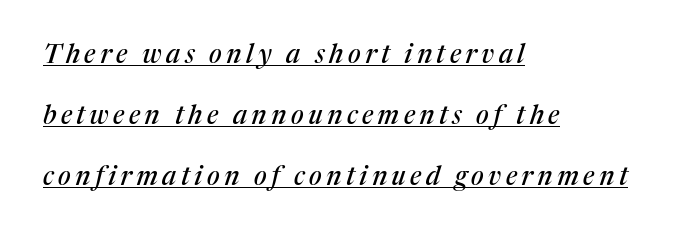
The image shows 26 px text type, italic (leaning right); set left-aligned, loose line spacing (2.34x), underlined.
